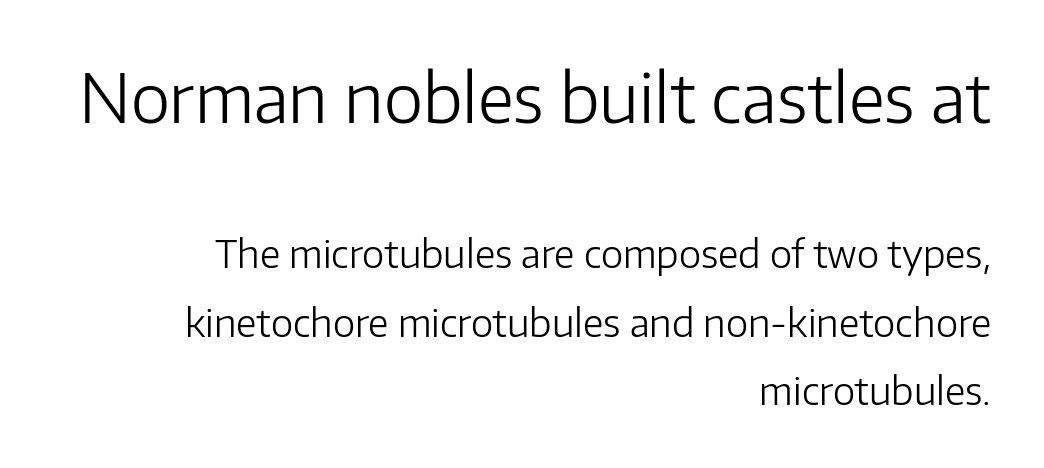
Q: Is the text bold? A: No.
Q: Is the text italic (slanted)? A: No, it is upright.
Q: Is the typeface a serif or a sans-serif typeface? A: Sans-serif.
Q: Is the text underlined? A: No.
Q: How is the paragraph aligned? A: Right-aligned.
Q: Is the spacing between letters normal or unusually wide? A: Normal.
Q: Which block of text is set in a larger size, the first (top) or the second (bottom)? A: The first (top) one.
Q: Width (condensed, normal, or wide)? A: Normal.
Q: Stroke contrast? A: Low.
Q: x-height? A: Medium.
Q: Monospaced? A: No.
